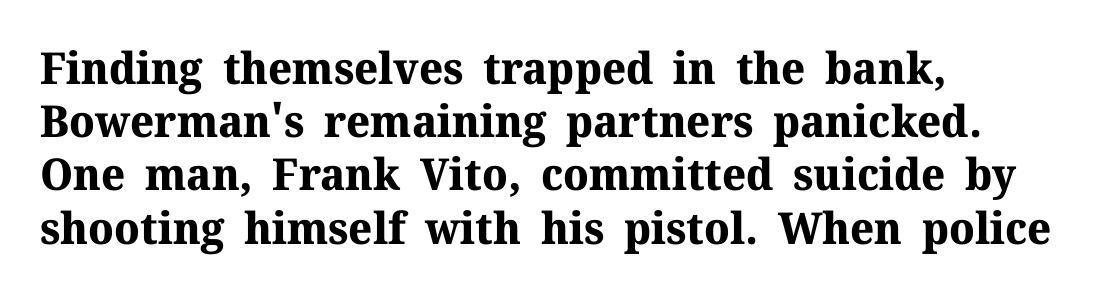
Plenty of ink on the page — the face is bold. Spacing verdict: proportional, widths tailored to each character. Serif or sans? Serif — the stroke terminals have little feet. Notice how the stems are strictly vertical — no italics here. Line beginnings align vertically; line endings do not.
